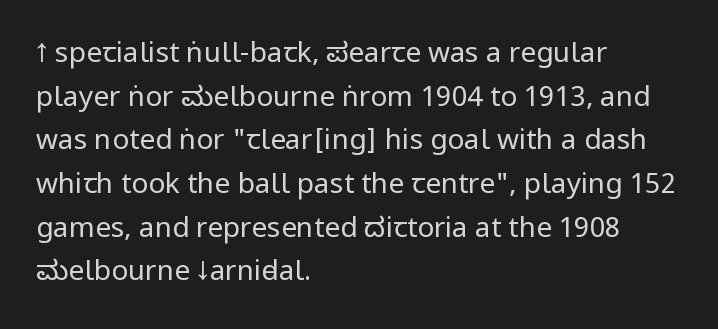
These lines sit exactly where default settings would place them. Character widths vary here, with narrow letters taking less room than wide ones. A typesetter would call this zero additional tracking. The strokes are not fattened; the text isn't bold.
